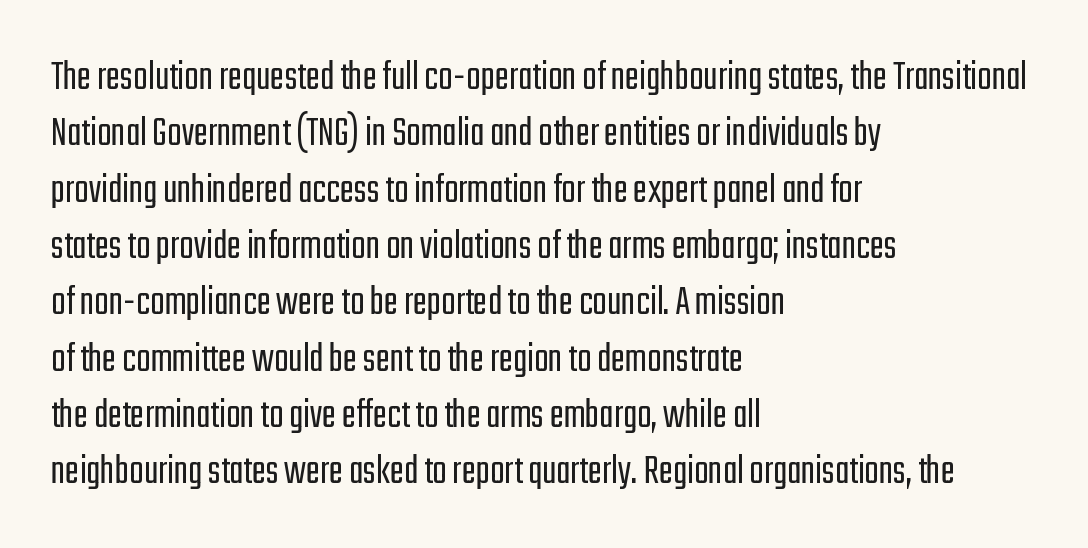
The image shows 43 px light, condensed sans-serif type, upright; set left-aligned, normal line spacing (1.31x), normal letter spacing, not underlined; low stroke contrast and a medium x-height.
